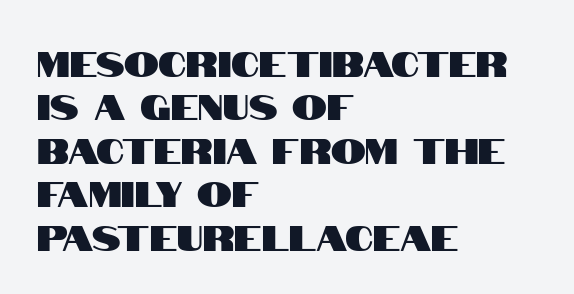
Q: Is the text italic (slanted)? A: No, it is upright.
Q: Is the typeface a serif or a sans-serif typeface? A: Sans-serif.
Q: Is the text underlined? A: No.
Q: How is the paragraph aligned? A: Left-aligned.
Q: Is the spacing between letters normal or unusually wide? A: Normal.
Q: Width (condensed, normal, or wide)? A: Condensed.
Q: Stroke contrast? A: High.
Q: x-height? A: Large.
Q: Monospaced? A: No.
